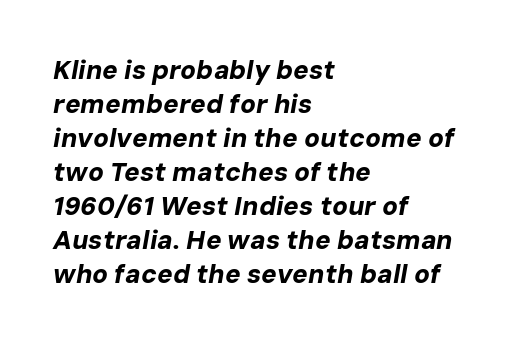
The image shows 26 px bold type, italic (leaning right); set left-aligned, normal line spacing (1.31x), normal letter spacing, not underlined.
